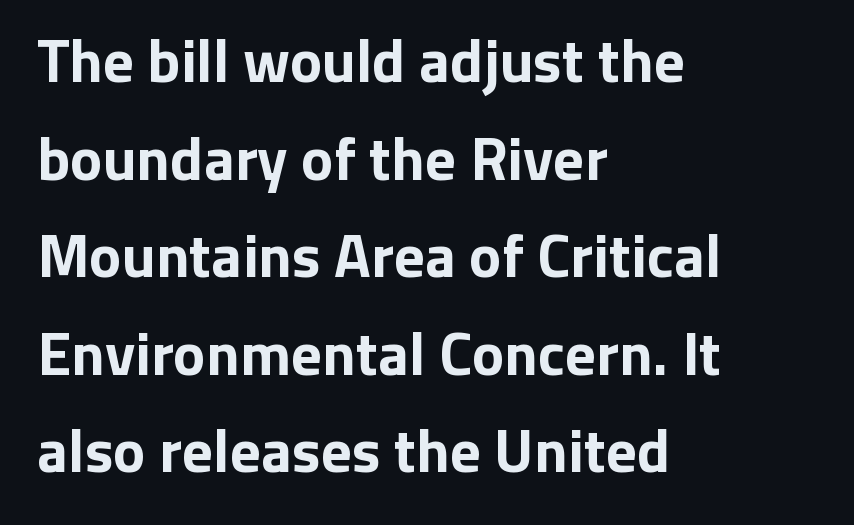
Students, observe: this is what conventionally led text looks like. Character widths vary here, with narrow letters taking less room than wide ones. You can tell it's not italic because the verticals are truly vertical. The passage is arranged the way most books set body copy — flush left. How heavy is the stroke? Heavy — this is a bold. Tracking here is standard; glyphs follow each other at the usual distance.
